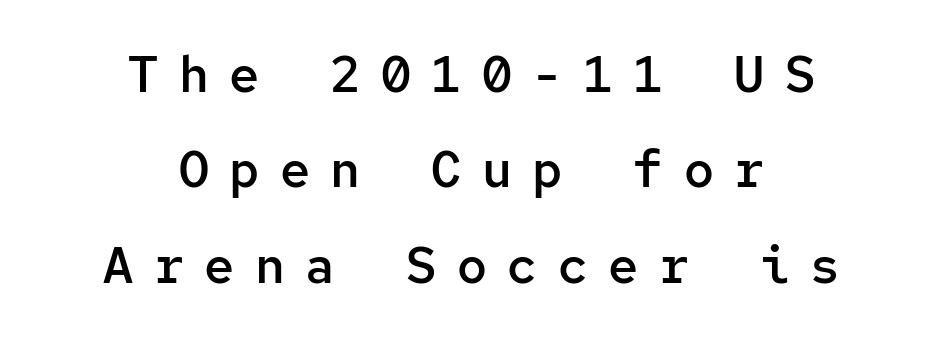
The image shows 50 px semibold sans-serif type, upright, monospaced; set centered, loose line spacing (1.91x), unusually wide letter spacing (+0.41 em), not underlined; low stroke contrast and a medium x-height.
